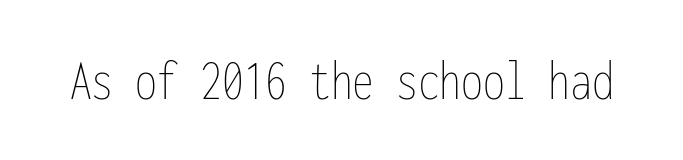
Q: Is the text bold? A: No.
Q: Is the text italic (slanted)? A: No, it is upright.
Q: Is the text underlined? A: No.
Q: Is the spacing between letters normal or unusually wide? A: Normal.
Q: Width (condensed, normal, or wide)? A: Condensed.
Q: Stroke contrast? A: Low.
Q: x-height? A: Medium.
Q: Monospaced? A: Yes.
